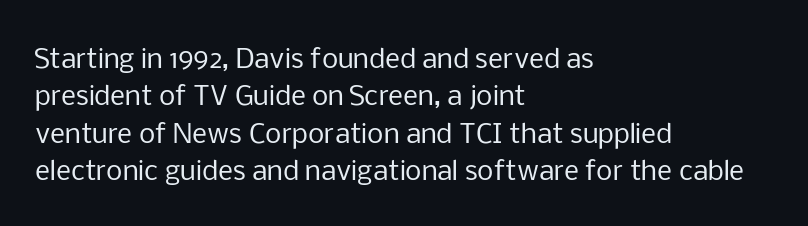
The image shows 26 px text type, upright; set left-aligned, normal line spacing (1.44x), normal letter spacing, not underlined.
